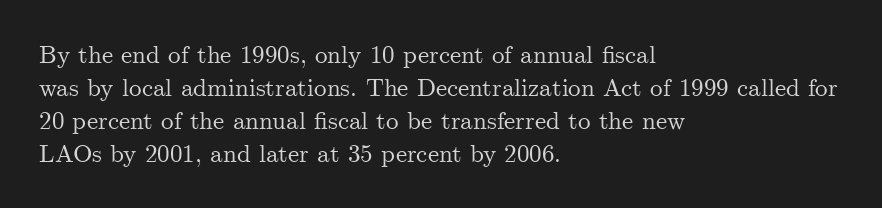
{"italic": "no", "underline": "no", "align": "left", "line_spacing": "normal", "line_spacing_ratio": 1.32, "letter_spacing": "normal", "letter_spacing_em": 0.0, "glyph_px": 25}
